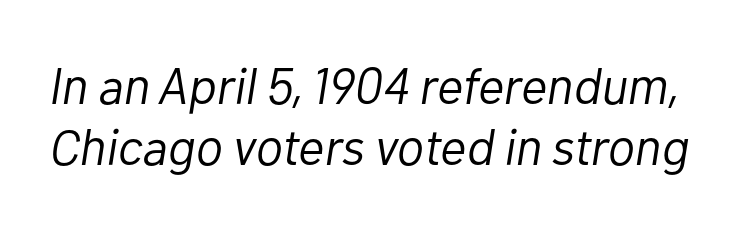
The image shows 51 px light type, italic (leaning right); set line spacing 1.2x, normal letter spacing, not underlined; low stroke contrast and a medium x-height.
